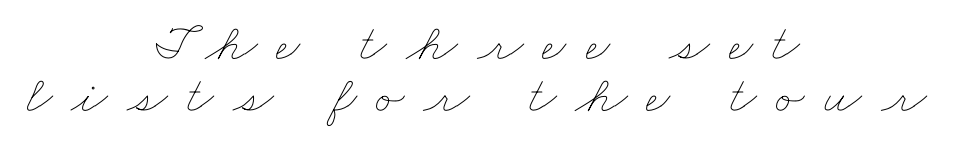
Leading is clearly below the norm, producing a dense column. Bold? No — there's no thickening of the strokes. A clean baseline with only descenders dipping below it. This sample has the flowing, uneven cadence of proportional lettering. Compared with a flush-left layout, this one balances lines on the center instead.
